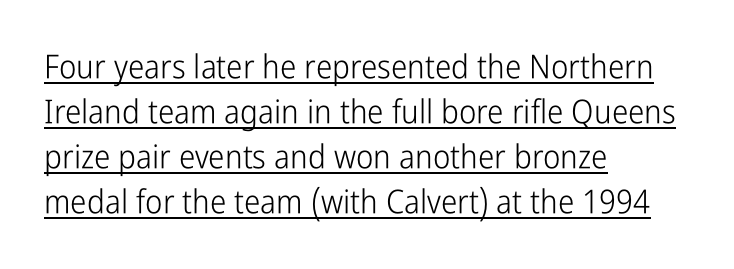
The typesetter chose a ragged-right arrangement here. Nothing sits at the stroke ends, so this counts as sans-serif. The characters are drawn with everyday or finer stroke widths. This sample carries an underscore along the baseline area. Proportional: the letters do not fall into vertical columns.
